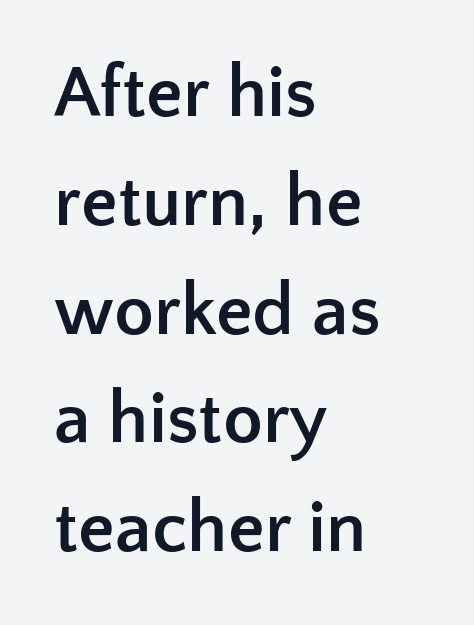
The image shows 73 px semibold sans-serif type, upright; set left-aligned, normal line spacing (1.49x), normal letter spacing, not underlined; low stroke contrast and a medium x-height.
